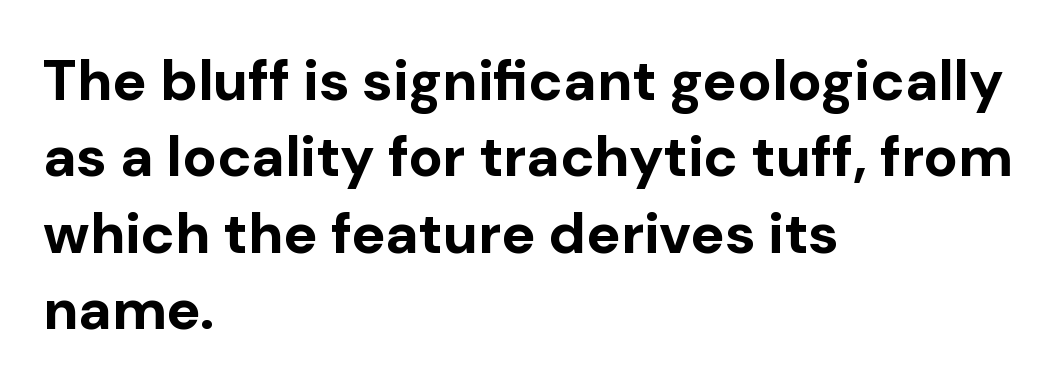
Students, this is bold: see how much ink each stroke carries. Serif or sans? Sans — the stroke terminals are bare. When letters stand straight like this, we call the style roman or upright. Here the designer chose a conventional face with non-uniform glyph widths. These lines are set flush left with a ragged right edge.
